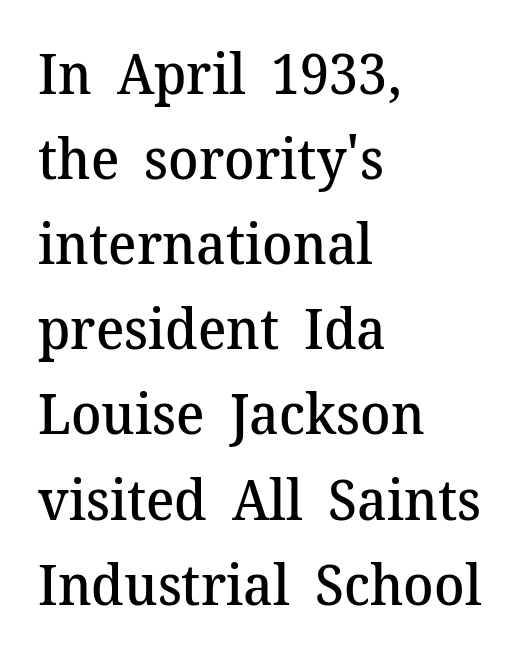
{"serif": "yes", "italic": "no", "bold": "semi", "weight": "semibold", "width": "normal", "stroke_contrast": "medium", "x_height": "medium", "monospaced": "no", "underline": "no", "align": "left", "line_spacing": "normal", "line_spacing_ratio": 1.52, "letter_spacing": "normal", "letter_spacing_em": 0.0, "glyph_px": 56}
